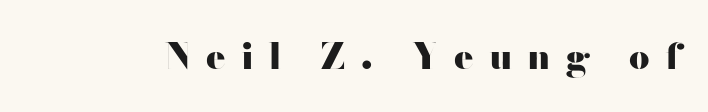
{"serif": "no", "italic": "no", "bold": "yes", "weight": "heavy", "width": "wide", "stroke_contrast": "high", "x_height": "small", "monospaced": "no", "underline": "no", "letter_spacing": "wide", "letter_spacing_em": 0.42, "glyph_px": 36}
